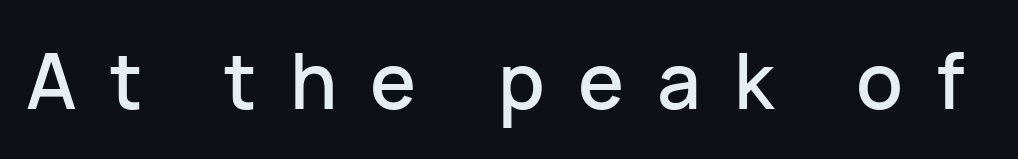
Think of a printed novel: that variable character pitch is what you see here. Typographically, this falls in the sans-serif category. Is there any slant? The stems are plumb. Each word looks stretched out because of the extra space between its letters.
